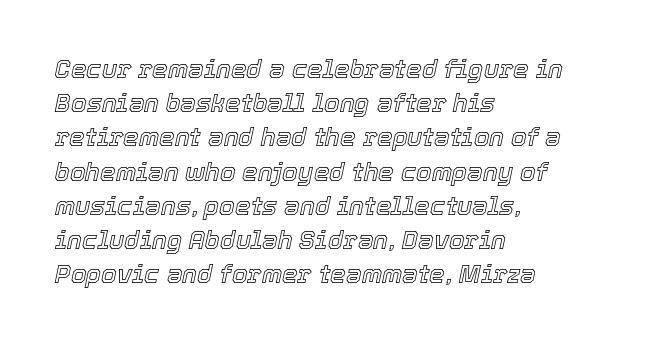
{"italic": "yes", "lean": "right", "slant_degrees": 12, "underline": "no", "align": "left", "line_spacing": "normal", "line_spacing_ratio": 1.37, "letter_spacing": "normal", "letter_spacing_em": 0.0, "glyph_px": 25}
